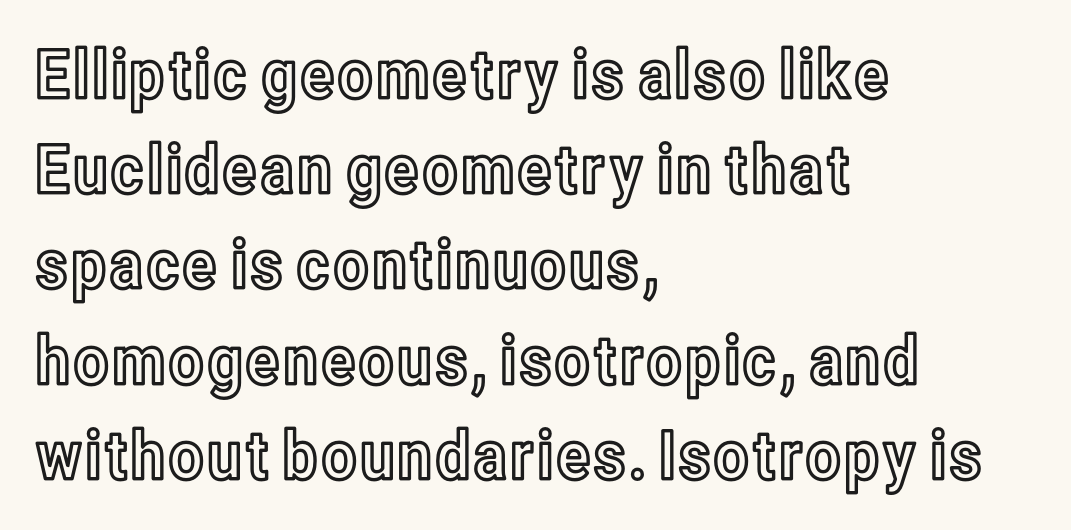
{"italic": "no", "width": "condensed", "x_height": "medium", "monospaced": "no", "underline": "no", "align": "left", "line_spacing": "normal", "line_spacing_ratio": 1.4, "letter_spacing": "normal", "letter_spacing_em": 0.0, "glyph_px": 68}
